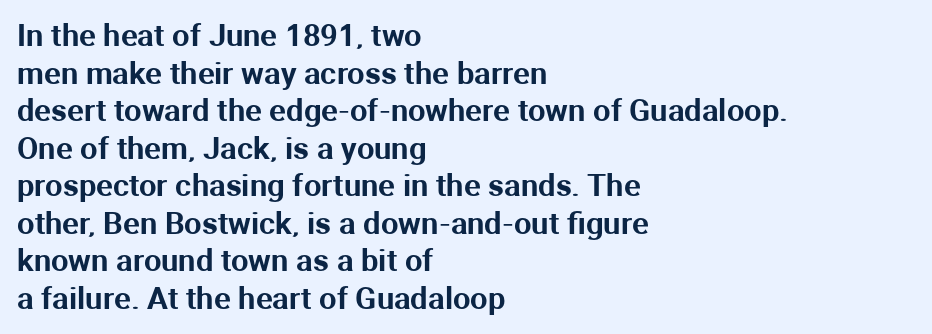
If you drew a ruler down the left edge, every line would touch it. Tracking value appears to be zero — textbook default spacing. A clean baseline with only descenders dipping below it. Posture: upright roman. Character widths vary here, with narrow letters taking less room than wide ones. These lines are composed in type without serifs.
